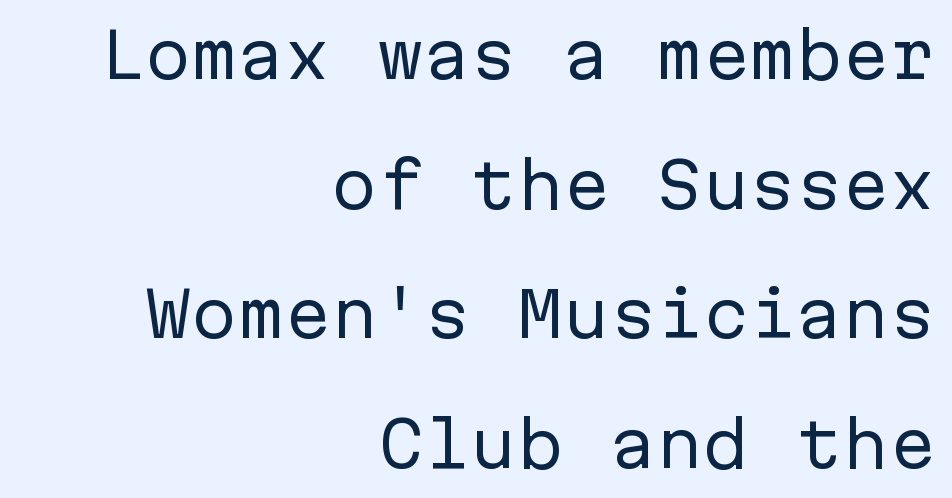
The image shows 62 px regular-weight sans-serif type, upright, monospaced; set right-aligned, loose line spacing (2.09x), normal letter spacing, not underlined; low stroke contrast and a medium x-height.
